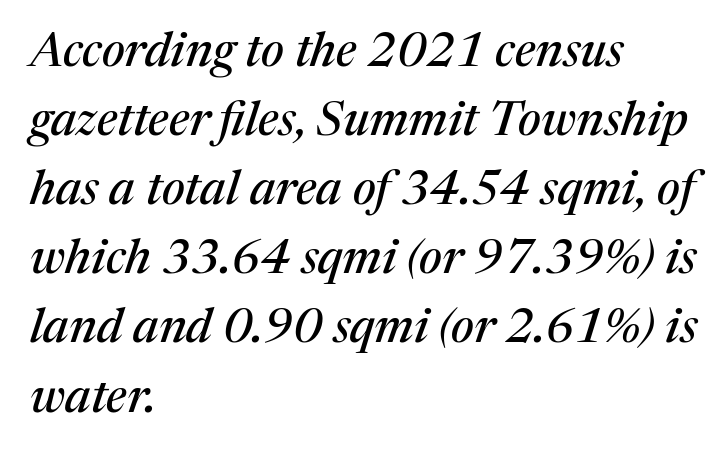
{"serif": "yes", "italic": "yes", "lean": "right", "slant_degrees": 17, "width": "normal", "stroke_contrast": "medium", "x_height": "medium", "monospaced": "no", "underline": "no", "align": "left", "line_spacing": "normal", "line_spacing_ratio": 1.44, "letter_spacing": "normal", "letter_spacing_em": 0.0, "glyph_px": 48}
